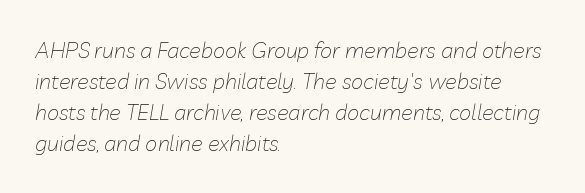
Q: Is the text bold? A: No.
Q: Is the text italic (slanted)? A: Yes, it leans right by about 10 degrees.
Q: Is the text underlined? A: No.
Q: How is the paragraph aligned? A: Left-aligned.
Q: Is the spacing between letters normal or unusually wide? A: Normal.
Q: Is the spacing between lines tight, normal or loose? A: Normal.
